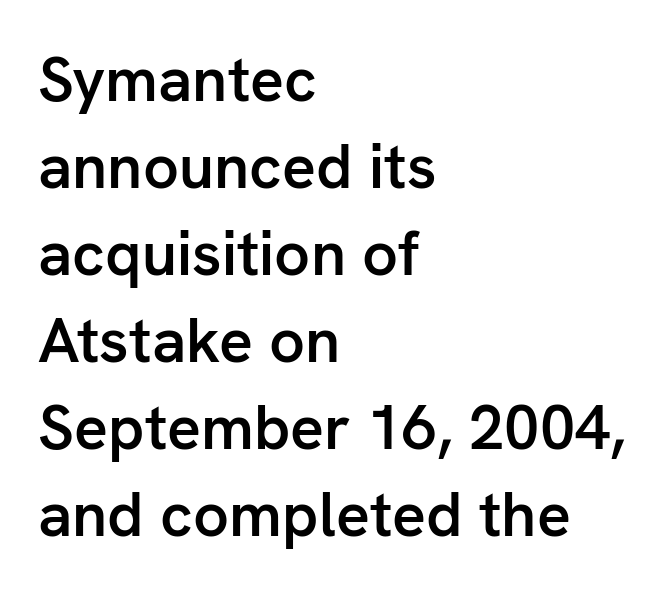
{"serif": "no", "italic": "no", "bold": "semi", "weight": "semibold", "width": "normal", "stroke_contrast": "low", "x_height": "medium", "monospaced": "no", "underline": "no", "align": "left", "line_spacing": "normal", "line_spacing_ratio": 1.38, "letter_spacing": "normal", "letter_spacing_em": 0.0, "glyph_px": 63}
